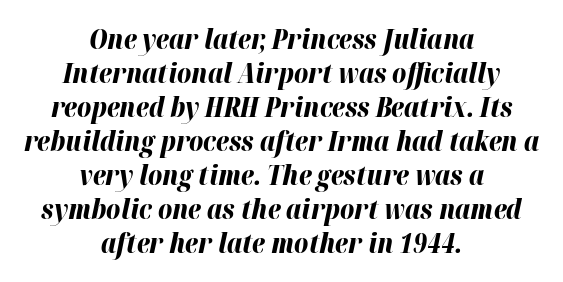
{"italic": "yes", "lean": "right", "slant_degrees": 12, "bold": "yes", "underline": "no", "align": "center", "line_spacing": "normal", "line_spacing_ratio": 1.26, "letter_spacing": "normal", "letter_spacing_em": 0.0, "glyph_px": 27}
